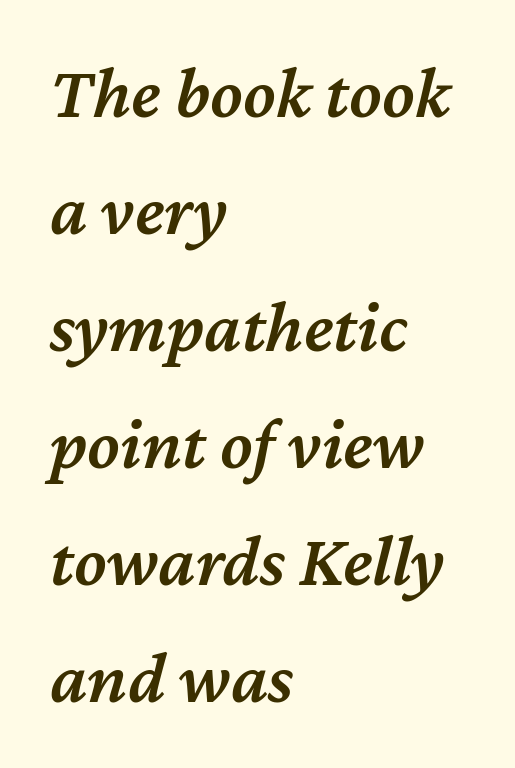
These lines are rendered in a variable-pitch font. The line-height multiplier appears to be the usual default. Nobody drew a line under any word here. Each glyph is drawn with semibold strokes, heavier than normal yet not fully bold. Words appear dense and cohesive because spacing is normal. Every row of glyphs begins at an identical x-position on the left.
